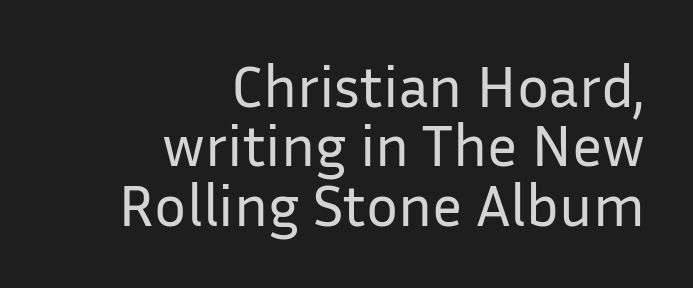
Layout note: lines flush right. These lines keep a tight, regular rhythm from letter to letter. A quiet, ordinary-to-light weight characterises the typeface. The rendering shows plain stroke endings on the letterforms — a sans-serif design. The gap between lines stays unmarked. Posture: upright roman.
